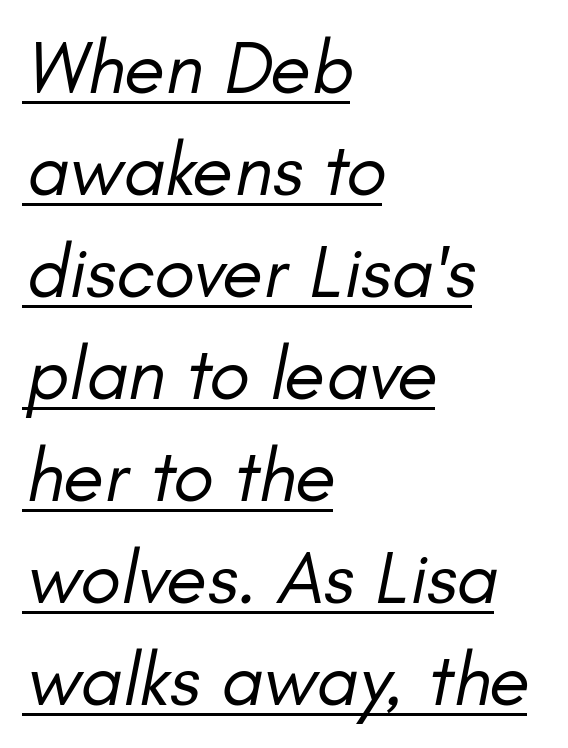
{"italic": "yes", "lean": "right", "slant_degrees": 11, "bold": "no", "weight": "regular", "width": "normal", "stroke_contrast": "low", "x_height": "small", "monospaced": "no", "underline": "yes", "align": "left", "line_spacing": "normal", "line_spacing_ratio": 1.36, "letter_spacing": "normal", "letter_spacing_em": 0.0, "glyph_px": 75}
